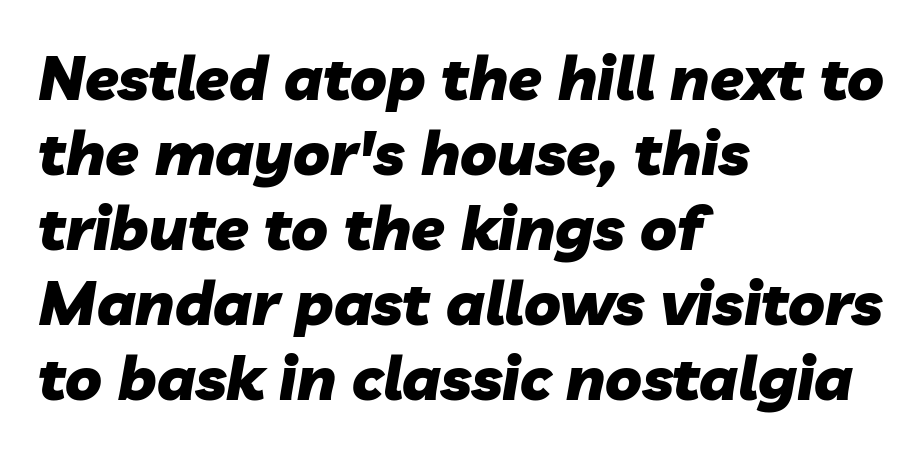
The image shows 61 px heavy type, italic (leaning right); set left-aligned, line spacing 1.23x, normal letter spacing, not underlined; low stroke contrast and a medium x-height.
